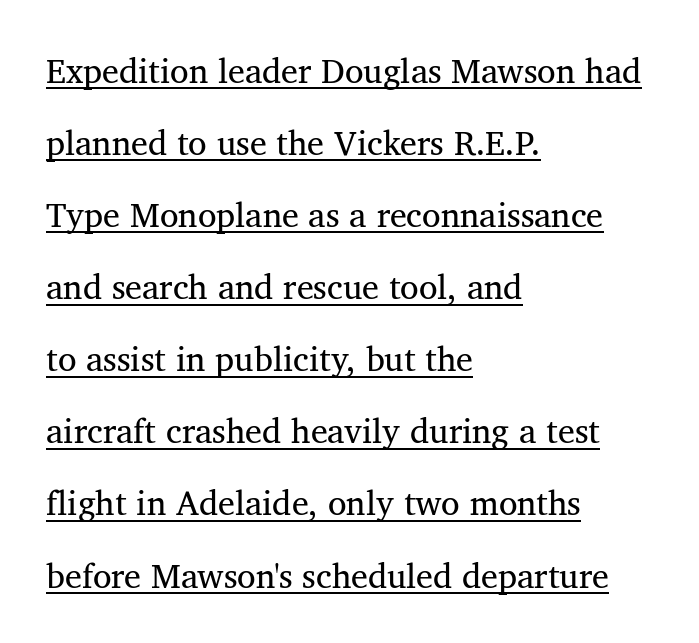
Q: Is the text bold? A: No.
Q: Is the text italic (slanted)? A: No, it is upright.
Q: Is the typeface a serif or a sans-serif typeface? A: Serif.
Q: Is the text underlined? A: Yes.
Q: How is the paragraph aligned? A: Left-aligned.
Q: Is the spacing between letters normal or unusually wide? A: Normal.
Q: Is the spacing between lines tight, normal or loose? A: Loose.
Q: Width (condensed, normal, or wide)? A: Normal.
Q: Stroke contrast? A: Medium.
Q: x-height? A: Medium.
Q: Monospaced? A: No.
